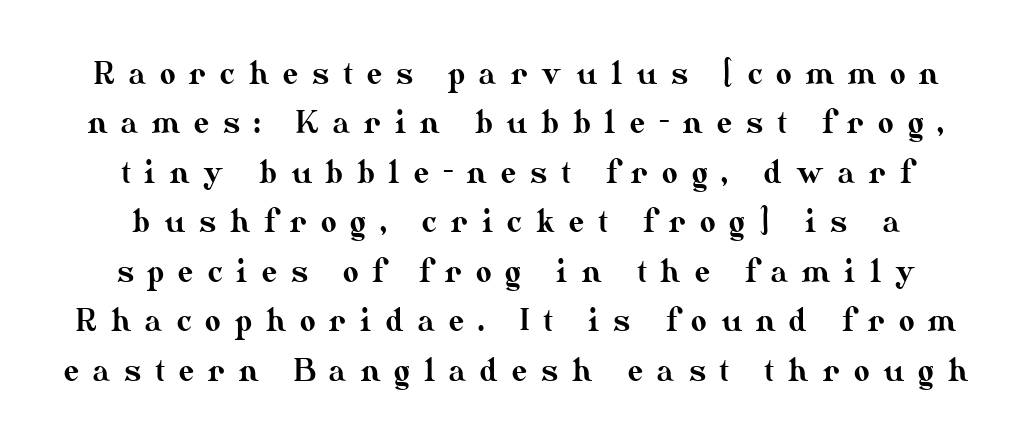
The image shows 30 px text type, upright; set normal line spacing (1.65x), unusually wide letter spacing (+0.47 em), not underlined; medium stroke contrast and a small x-height.
